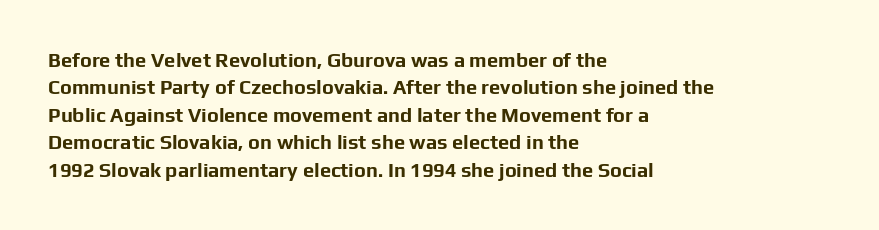
The image shows 20 px bold type, upright; set left-aligned, normal line spacing (1.37x), normal letter spacing, not underlined.
